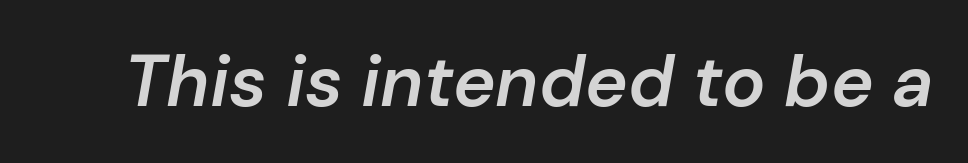
{"italic": "yes", "lean": "right", "slant_degrees": 10, "bold": "semi", "weight": "semibold", "width": "normal", "stroke_contrast": "low", "x_height": "medium", "monospaced": "no", "underline": "no", "letter_spacing": "normal", "letter_spacing_em": 0.0, "glyph_px": 72}
